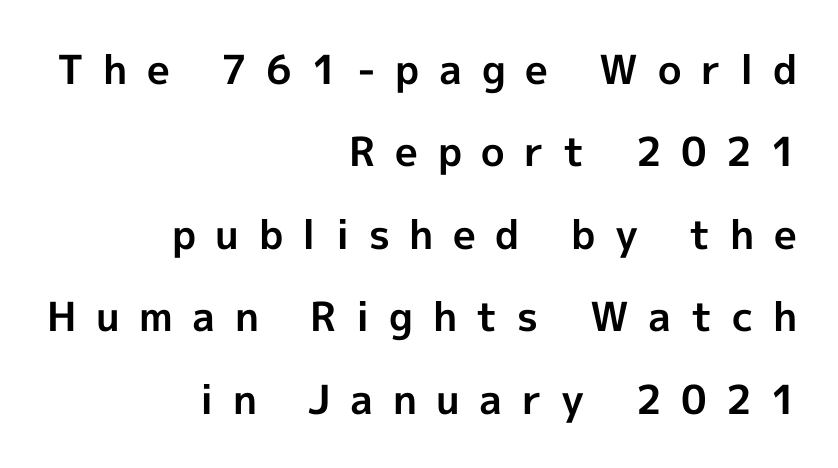
Q: Is the text bold? A: Yes.
Q: Is the text italic (slanted)? A: No, it is upright.
Q: Is the typeface a serif or a sans-serif typeface? A: Sans-serif.
Q: Is the text underlined? A: No.
Q: How is the paragraph aligned? A: Right-aligned.
Q: Is the spacing between letters normal or unusually wide? A: Unusually wide.
Q: Is the spacing between lines tight, normal or loose? A: Loose.
Q: Width (condensed, normal, or wide)? A: Normal.
Q: x-height? A: Medium.
Q: Monospaced? A: No.
